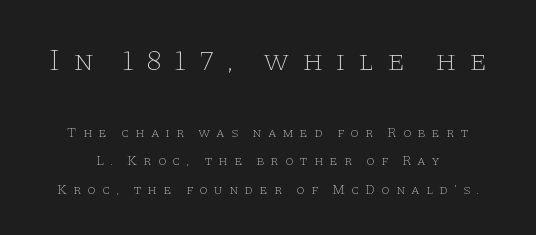
Whoever set this made the first block the dominant, larger element. These lines stand farther apart than default settings would place them. Has an underline been added? It has not. A typesetter would call this proportional, since set widths differ per character. This is the regular roman posture of the typeface. Typographically, this falls in the serif category.
